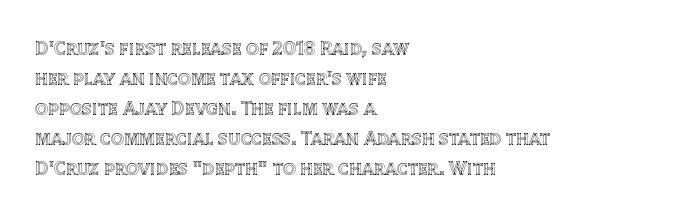
Q: Is the text italic (slanted)? A: No, it is upright.
Q: Is the text underlined? A: No.
Q: How is the paragraph aligned? A: Left-aligned.
Q: Is the spacing between letters normal or unusually wide? A: Normal.
Q: Is the spacing between lines tight, normal or loose? A: Normal.
